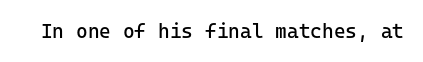
The image shows 20 px text type, upright; set normal letter spacing, not underlined.
